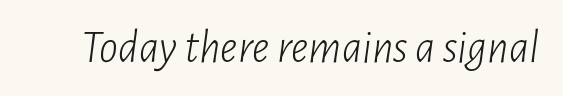
Q: Is the text bold? A: No.
Q: Is the text italic (slanted)? A: Yes, it leans right by about 7 degrees.
Q: Is the text underlined? A: No.
Q: Is the spacing between letters normal or unusually wide? A: Normal.
Q: Width (condensed, normal, or wide)? A: Condensed.
Q: Stroke contrast? A: Low.
Q: x-height? A: Medium.
Q: Monospaced? A: No.
